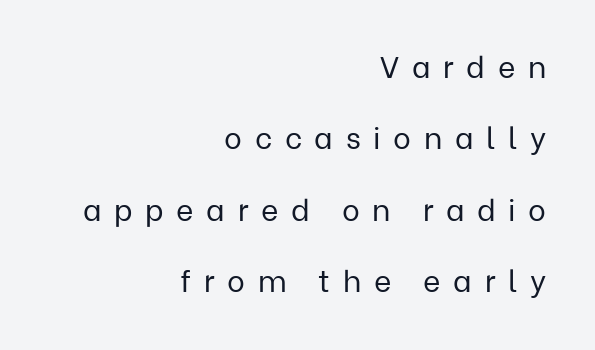
{"serif": "no", "italic": "no", "bold": "no", "weight": "regular", "width": "normal", "stroke_contrast": "low", "x_height": "medium", "monospaced": "no", "underline": "no", "align": "right", "line_spacing": "loose", "line_spacing_ratio": 2.38, "letter_spacing": "wide", "letter_spacing_em": 0.42, "glyph_px": 30}
